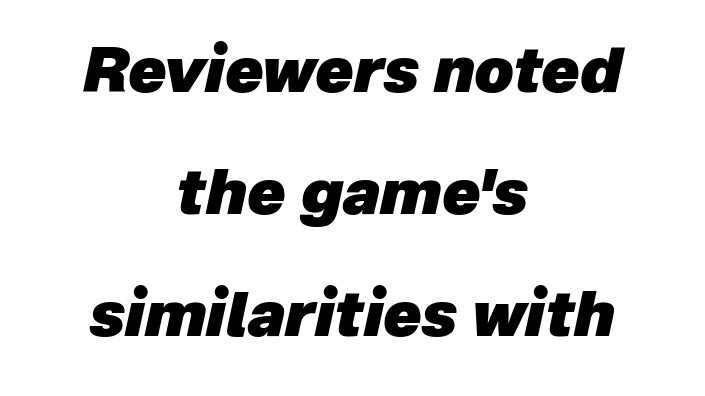
{"italic": "yes", "lean": "right", "slant_degrees": 12, "bold": "yes", "weight": "heavy", "width": "normal", "stroke_contrast": "low", "x_height": "medium", "monospaced": "no", "underline": "no", "align": "center", "line_spacing": "loose", "line_spacing_ratio": 1.97, "letter_spacing": "normal", "letter_spacing_em": 0.0, "glyph_px": 62}
